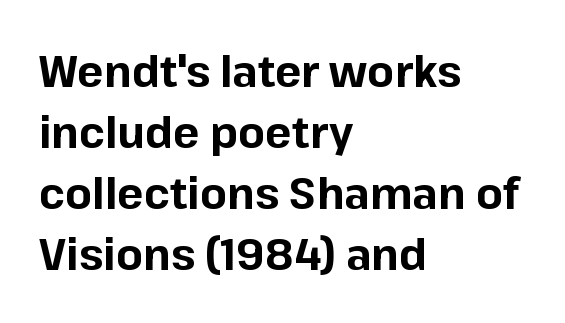
Q: Is the text bold? A: Yes.
Q: Is the text italic (slanted)? A: No, it is upright.
Q: Is the typeface a serif or a sans-serif typeface? A: Sans-serif.
Q: Is the text underlined? A: No.
Q: How is the paragraph aligned? A: Left-aligned.
Q: Is the spacing between letters normal or unusually wide? A: Normal.
Q: Is the spacing between lines tight, normal or loose? A: Normal.
Q: Width (condensed, normal, or wide)? A: Normal.
Q: Stroke contrast? A: Low.
Q: x-height? A: Medium.
Q: Monospaced? A: No.
